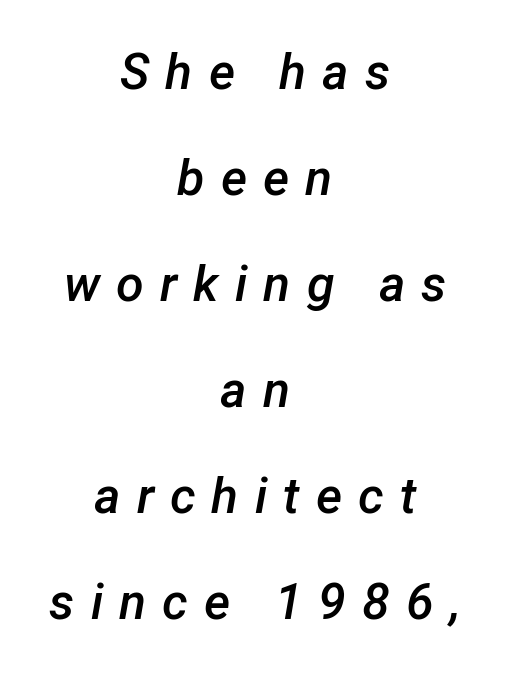
The image shows 50 px semibold type, italic (leaning right); set centered, loose line spacing (2.12x), unusually wide letter spacing (+0.32 em), not underlined; low stroke contrast and a medium x-height.
